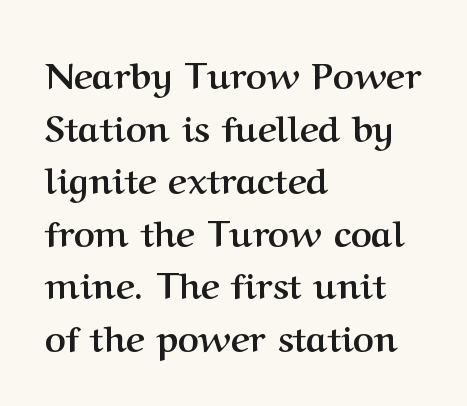
{"serif": "yes", "italic": "no", "bold": "yes", "weight": "semibold", "width": "normal", "stroke_contrast": "medium", "x_height": "medium", "monospaced": "no", "underline": "no", "align": "left", "line_spacing": "normal", "line_spacing_ratio": 1.46, "letter_spacing": "normal", "letter_spacing_em": 0.0, "glyph_px": 36}
